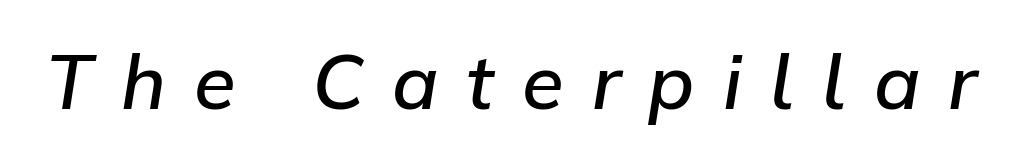
The image shows 76 px semibold type, italic (leaning right); set unusually wide letter spacing (+0.37 em), not underlined; low stroke contrast and a medium x-height.
